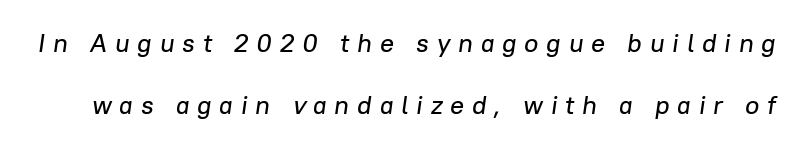
Q: Is the text italic (slanted)? A: Yes, it leans right by about 8 degrees.
Q: Is the text underlined? A: No.
Q: Is the spacing between letters normal or unusually wide? A: Unusually wide.
Q: Is the spacing between lines tight, normal or loose? A: Loose.
